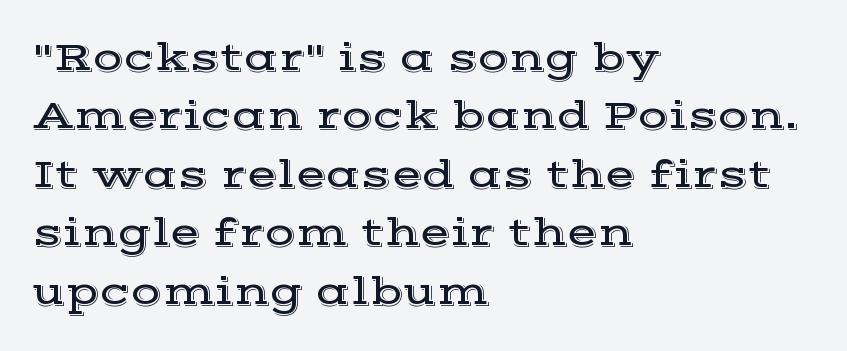
The image shows 40 px wide serif type, upright; set left-aligned, normal line spacing (1.46x), normal letter spacing, not underlined; a medium x-height.
